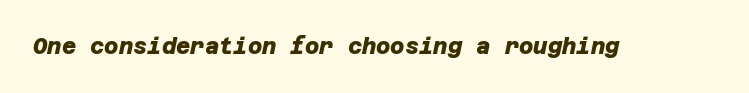
The image shows 22 px bold type; set normal letter spacing, not underlined.
